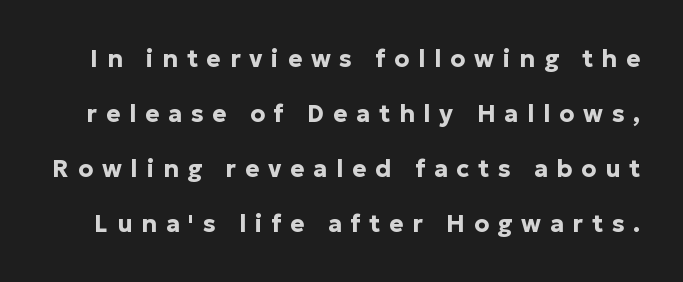
The image shows 24 px bold type, upright; set loose line spacing (2.29x), unusually wide letter spacing (+0.37 em), not underlined.
